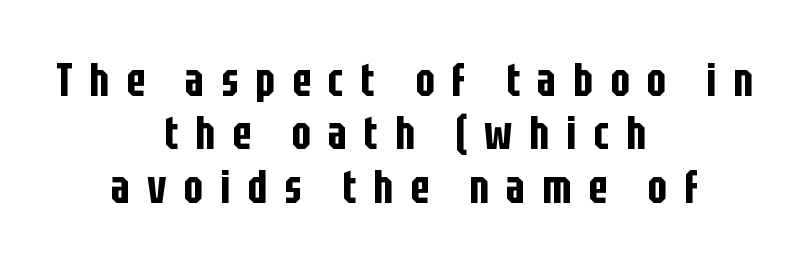
Words appear elongated and porous because spacing is wide. This sample has the flowing, uneven cadence of proportional lettering. Plain, unruled lines of type. In terms of letterform style, serifs are entirely absent. The lettering stays uniformly vertical, giving the passage a roman look. Which margin do the lines hug? Neither — every line sits in the middle.
